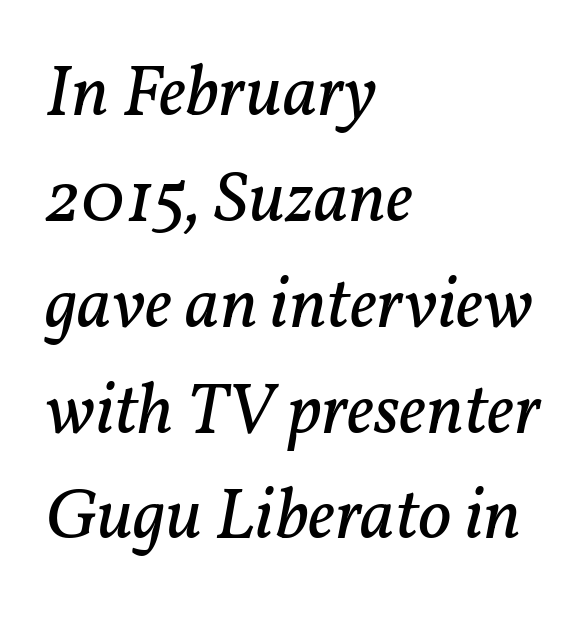
{"serif": "yes", "italic": "yes", "lean": "right", "slant_degrees": 11, "bold": "no", "weight": "regular", "width": "normal", "stroke_contrast": "low", "x_height": "medium", "monospaced": "no", "underline": "no", "align": "left", "line_spacing": "normal", "line_spacing_ratio": 1.45, "letter_spacing": "normal", "letter_spacing_em": 0.0, "glyph_px": 73}
